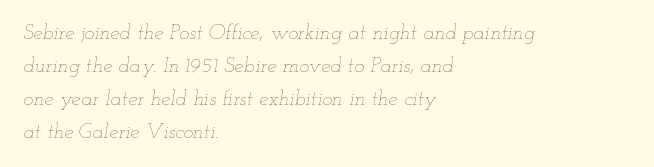
{"italic": "yes", "lean": "right", "slant_degrees": 12, "bold": "no", "underline": "no", "align": "left", "line_spacing": "normal", "line_spacing_ratio": 1.57, "letter_spacing": "normal", "letter_spacing_em": 0.0, "glyph_px": 21}
